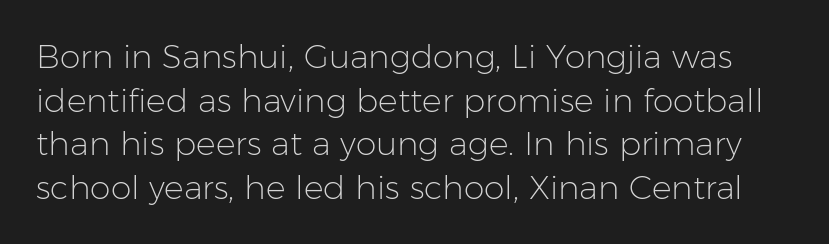
Designer's note — italics off, roman on. Grotesque or geometric, the face here clearly has no serifs. Horizontal bands of white between lines are of average thickness. The space directly below the letters is spotless. Weight: not bold — regular or lighter.
